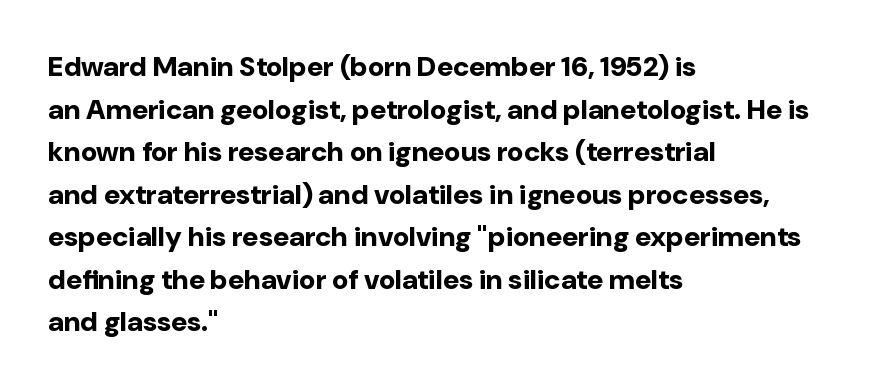
Each letter keeps its own natural width here, so spacing adapts to shape. Its strokes are broad and dark, the hallmark of bold type. The font's upright variant was chosen for this text. Classification — sans serif. Just letters on the line, the space beneath them empty. A normal amount of white space separates one row of letters from the next.
